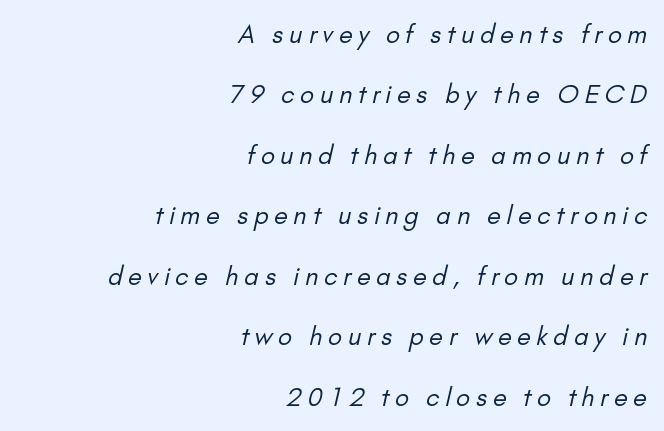
Q: Is the text bold? A: No.
Q: Is the text underlined? A: No.
Q: How is the paragraph aligned? A: Right-aligned.
Q: Is the spacing between letters normal or unusually wide? A: Unusually wide.
Q: Is the spacing between lines tight, normal or loose? A: Loose.
